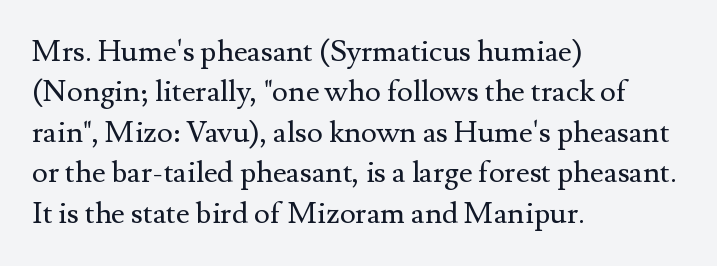
Spacing between characters is what you'd get straight out of the box. Leftover space on each line is placed entirely after the last word. The letters advance in unequal steps, a hallmark of proportional type. The rendering shows small feet on the letterforms — a serif design.
